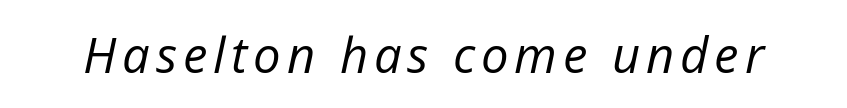
Q: Is the text bold? A: No.
Q: Is the text italic (slanted)? A: Yes, it leans right by about 12 degrees.
Q: Is the text underlined? A: No.
Q: Width (condensed, normal, or wide)? A: Normal.
Q: Stroke contrast? A: Low.
Q: x-height? A: Medium.
Q: Monospaced? A: No.
